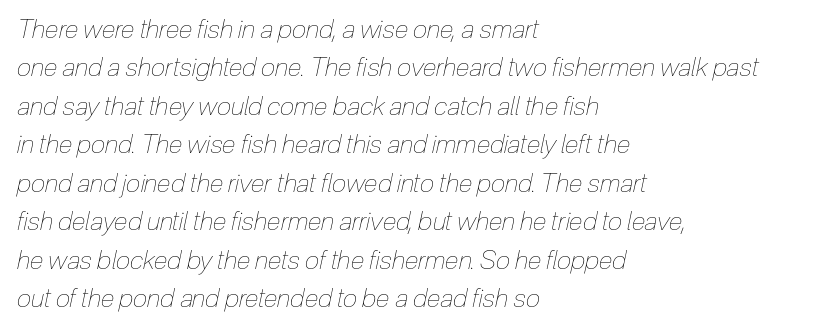
{"italic": "yes", "lean": "right", "slant_degrees": 12, "bold": "no", "underline": "no", "align": "left", "line_spacing": "normal", "line_spacing_ratio": 1.48, "letter_spacing": "normal", "letter_spacing_em": 0.0, "glyph_px": 26}
